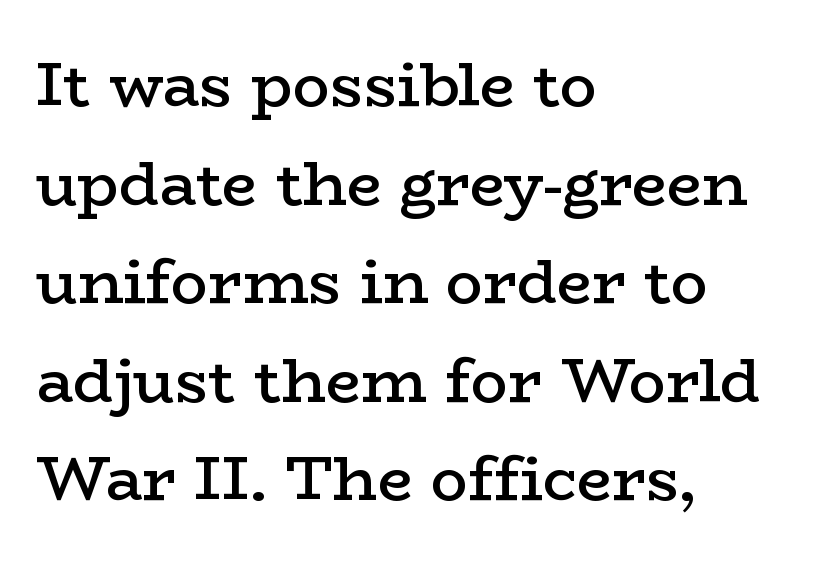
The lettering holds an erect, upright posture throughout. The letters are semibold — heavier than regular but short of a full bold. The gap between lines stays unmarked. Proportional: the letters do not fall into vertical columns.
